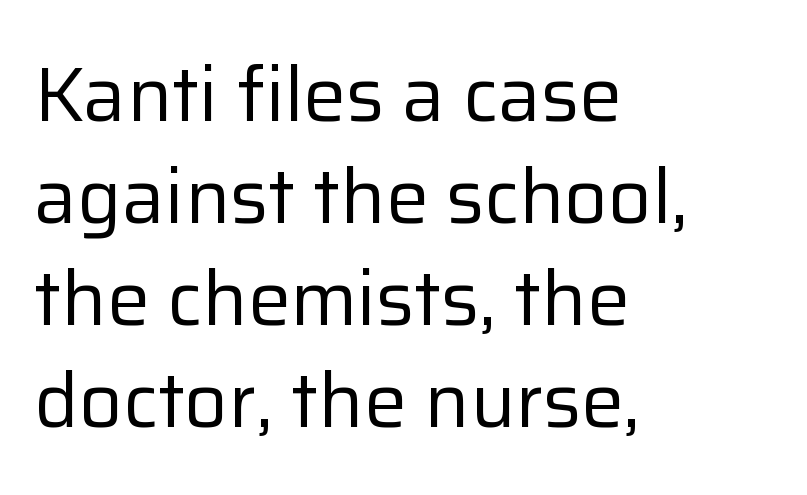
{"serif": "no", "italic": "no", "bold": "no", "weight": "regular", "width": "normal", "stroke_contrast": "low", "x_height": "medium", "monospaced": "no", "underline": "no", "align": "left", "line_spacing": "normal", "line_spacing_ratio": 1.34, "letter_spacing": "normal", "letter_spacing_em": 0.0, "glyph_px": 76}
